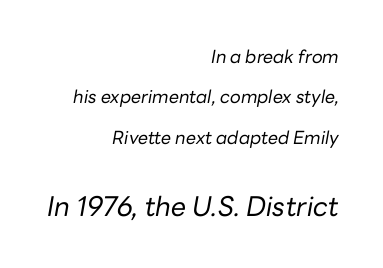
The image shows 27 px text type, italic (leaning right); set right-aligned, loose line spacing (2.24x), normal letter spacing, not underlined; the second (bottom) block is 1.5x larger.
